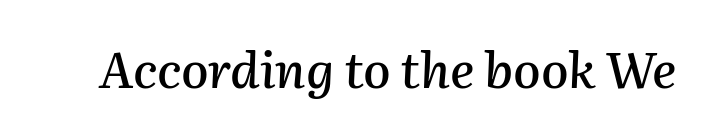
{"italic": "yes", "lean": "right", "slant_degrees": 2, "width": "normal", "stroke_contrast": "medium", "x_height": "medium", "monospaced": "no", "underline": "no", "letter_spacing": "normal", "letter_spacing_em": 0.0, "glyph_px": 50}
